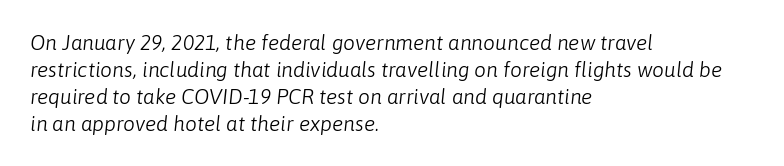
Q: Is the text bold? A: No.
Q: Is the text italic (slanted)? A: Yes, it leans right by about 6 degrees.
Q: Is the text underlined? A: No.
Q: How is the paragraph aligned? A: Left-aligned.
Q: Is the spacing between letters normal or unusually wide? A: Normal.
Q: Is the spacing between lines tight, normal or loose? A: Normal.
